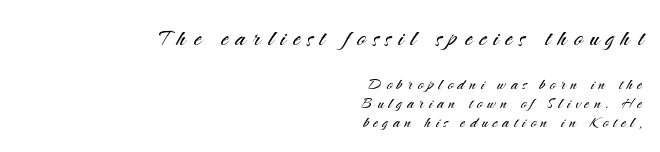
{"serif": "no", "bold": "no", "weight": "light", "width": "normal", "stroke_contrast": "medium", "x_height": "small", "monospaced": "no", "underline": "no", "align": "right", "line_spacing": "tight", "line_spacing_ratio": 0.96, "letter_spacing": "wide", "letter_spacing_em": 0.24, "larger_block": "first", "size_ratio": 1.5, "glyph_px": 30}
